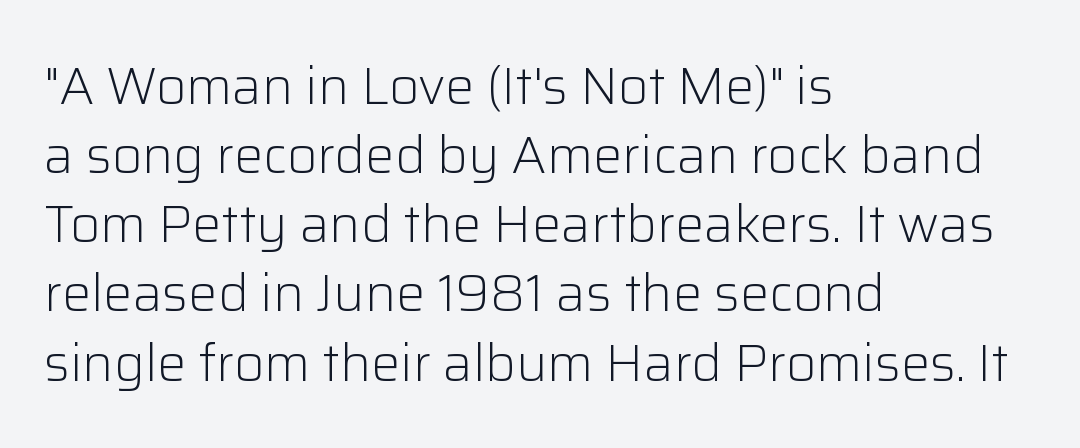
The image shows 52 px light sans-serif type, upright; set left-aligned, normal line spacing (1.33x), normal letter spacing, not underlined; low stroke contrast and a medium x-height.
